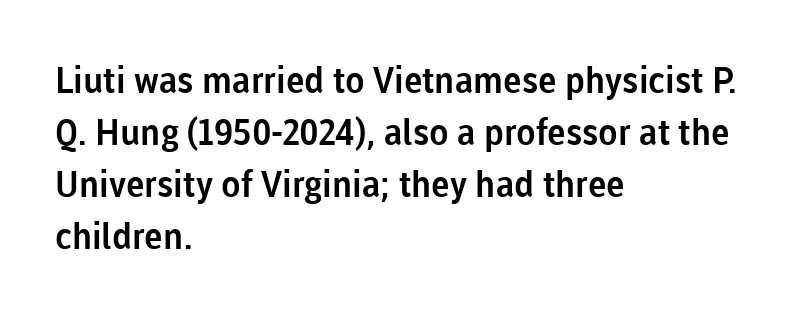
Line starts are locked; line ends wander. This is roman type, the default non-slanted kind. A typesetter would call this proportional, since set widths differ per character. The gaps between neighbouring characters are ordinary and unremarkable.
